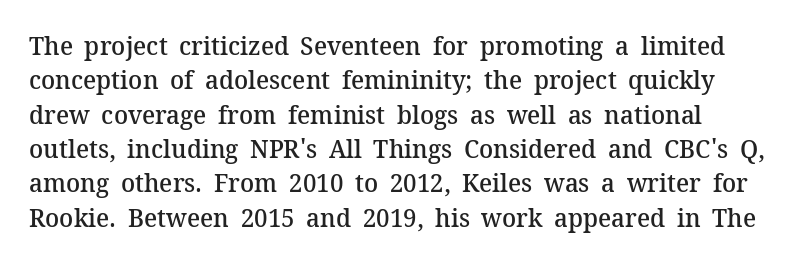
Q: Is the text bold? A: Semi-bold.
Q: Is the text italic (slanted)? A: No, it is upright.
Q: Is the text underlined? A: No.
Q: How is the paragraph aligned? A: Left-aligned.
Q: Is the spacing between letters normal or unusually wide? A: Normal.
Q: Is the spacing between lines tight, normal or loose? A: Normal.
